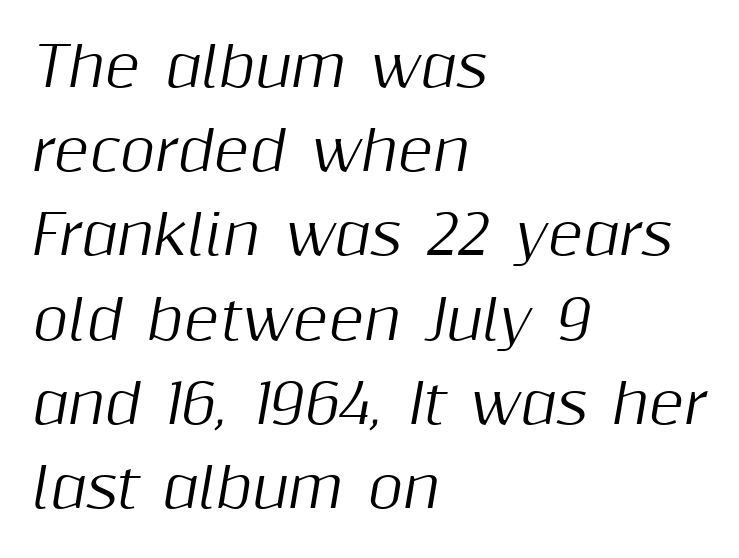
Underline: absent. You can tell it's italic because the verticals aren't actually vertical. Baseline-to-baseline distance is the conventional proportion of letter height. A typesetter would call this proportional, since set widths differ per character.
